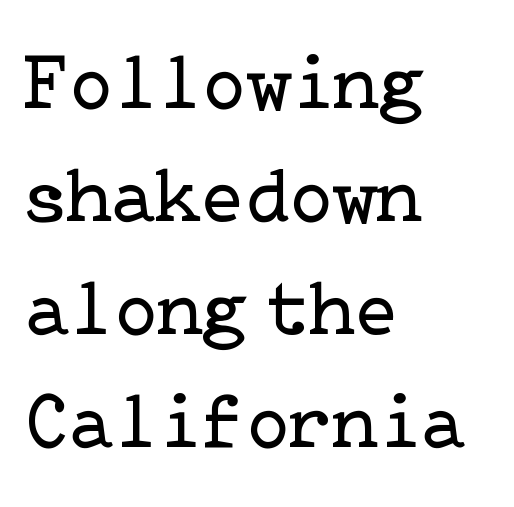
The image shows 79 px regular-weight serif type, upright; set left-aligned, normal line spacing (1.43x), normal letter spacing, not underlined; low stroke contrast and a medium x-height.
